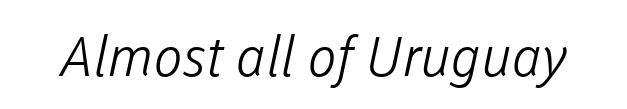
The characters display no serif detailing; their extremities are plain. Beneath every word, the page is bare. You could not count columns in this text — the font is proportionally spaced. Tracking value appears to be zero — textbook default spacing. Weight: in the light-to-regular range.
